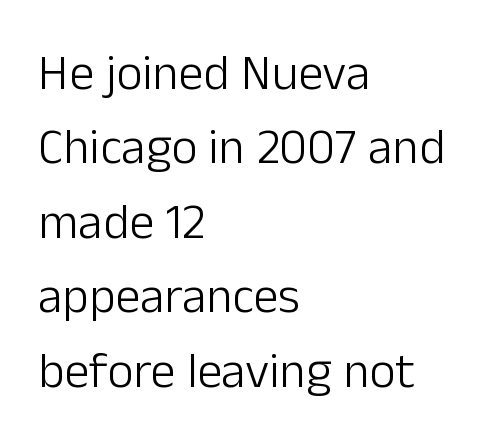
{"serif": "no", "italic": "no", "bold": "no", "weight": "light", "width": "normal", "stroke_contrast": "low", "x_height": "medium", "monospaced": "no", "underline": "no", "align": "left", "line_spacing": "normal", "line_spacing_ratio": 1.49, "letter_spacing": "normal", "letter_spacing_em": 0.0, "glyph_px": 50}
